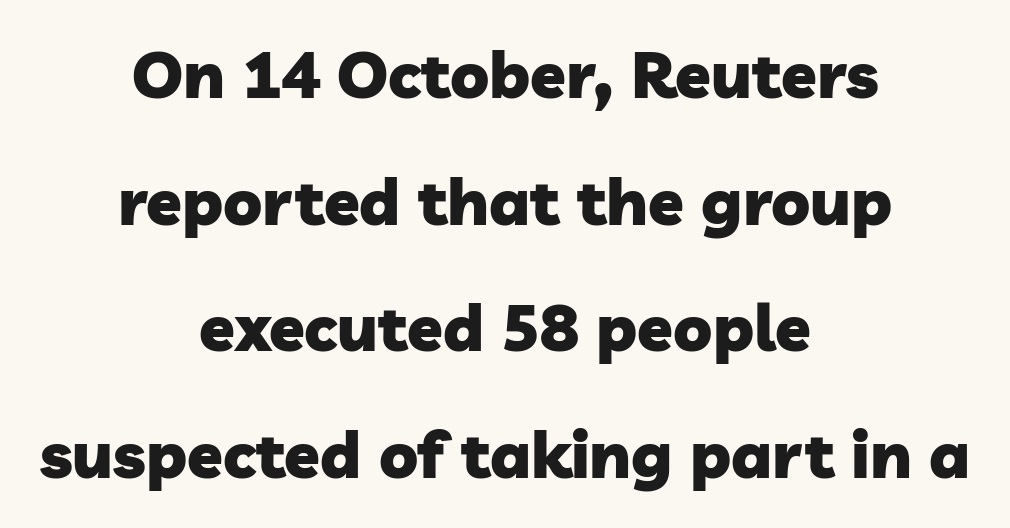
{"serif": "no", "bold": "yes", "weight": "heavy", "width": "normal", "stroke_contrast": "low", "x_height": "medium", "monospaced": "no", "underline": "no", "align": "center", "line_spacing": "loose", "line_spacing_ratio": 1.95, "letter_spacing": "normal", "letter_spacing_em": 0.0, "glyph_px": 65}
